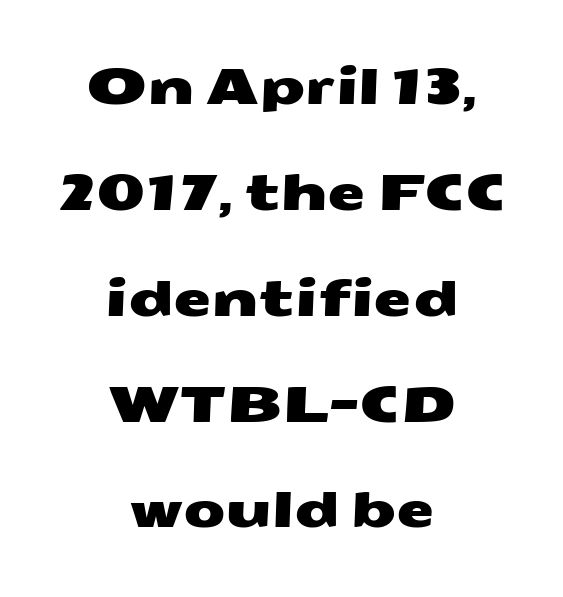
{"serif": "no", "width": "wide", "stroke_contrast": "medium", "x_height": "medium", "monospaced": "no", "underline": "no", "align": "center", "line_spacing": "loose", "line_spacing_ratio": 2.16, "letter_spacing": "normal", "letter_spacing_em": 0.0, "glyph_px": 49}
